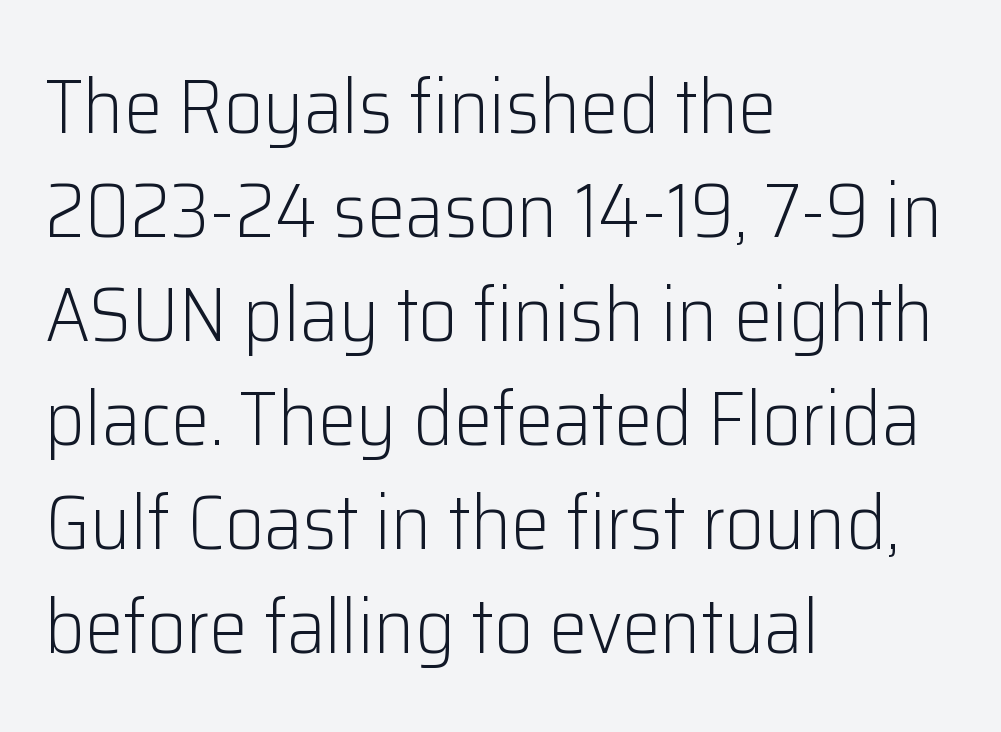
{"serif": "no", "italic": "no", "bold": "no", "weight": "light", "width": "normal", "stroke_contrast": "low", "x_height": "medium", "monospaced": "no", "underline": "no", "align": "left", "line_spacing": "normal", "line_spacing_ratio": 1.35, "letter_spacing": "normal", "letter_spacing_em": 0.0, "glyph_px": 77}
